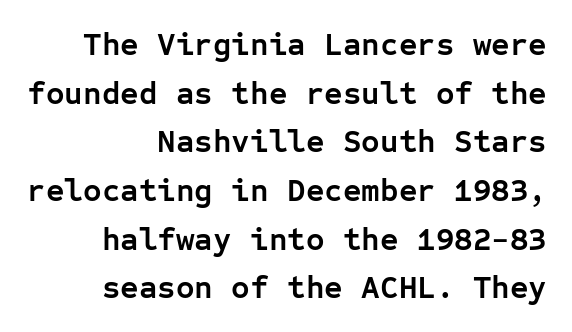
Q: Is the text bold? A: Yes.
Q: Is the text italic (slanted)? A: No, it is upright.
Q: Is the typeface a serif or a sans-serif typeface? A: Sans-serif.
Q: Is the text underlined? A: No.
Q: How is the paragraph aligned? A: Right-aligned.
Q: Is the spacing between letters normal or unusually wide? A: Normal.
Q: Is the spacing between lines tight, normal or loose? A: Normal.
Q: Width (condensed, normal, or wide)? A: Normal.
Q: Stroke contrast? A: Low.
Q: x-height? A: Medium.
Q: Monospaced? A: Yes.
